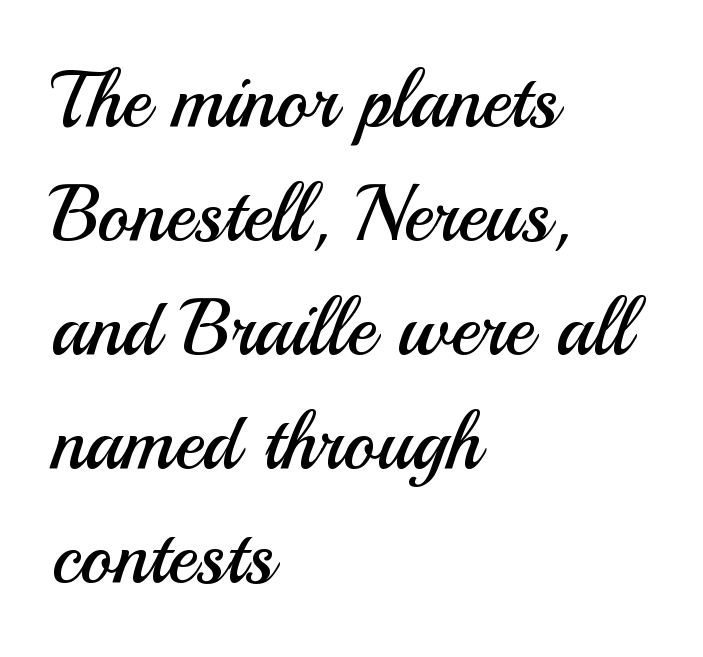
{"serif": "no", "bold": "no", "weight": "regular", "width": "normal", "stroke_contrast": "medium", "x_height": "small", "monospaced": "no", "underline": "no", "align": "left", "line_spacing": "normal", "line_spacing_ratio": 1.46, "letter_spacing": "normal", "letter_spacing_em": 0.0, "glyph_px": 78}
